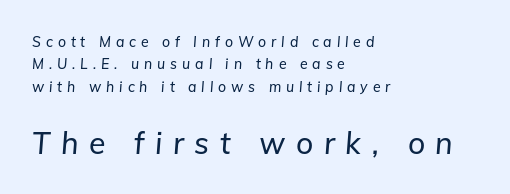
The space directly below the letters is spotless. The passage shown is typed in a proportional face where columns would drift. Two sizes are in play, and the larger belongs to the second block. Reading down the column, the eye jumps a familiar distance to each next line. These lines are set flush left with a ragged right edge. Rendered with sloped, italic letterforms.
